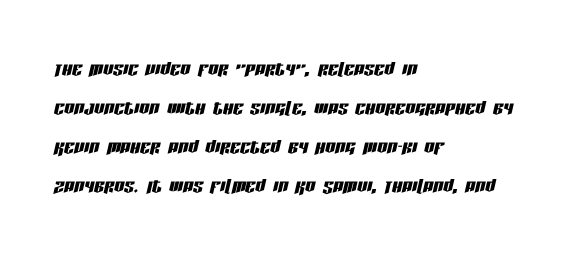
The letters are slanted; this is an italic face. Vertical spacing — default. The glyphs are unaccompanied by any horizontal stroke below them. Does extra space separate the letters? No, they use regular spacing.
